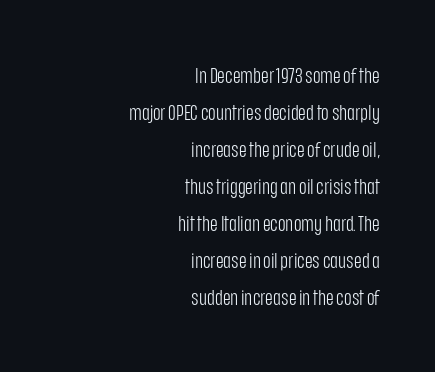
{"italic": "no", "bold": "no", "underline": "no", "align": "right", "line_spacing_ratio": 1.76, "letter_spacing": "normal", "letter_spacing_em": 0.0, "glyph_px": 21}
